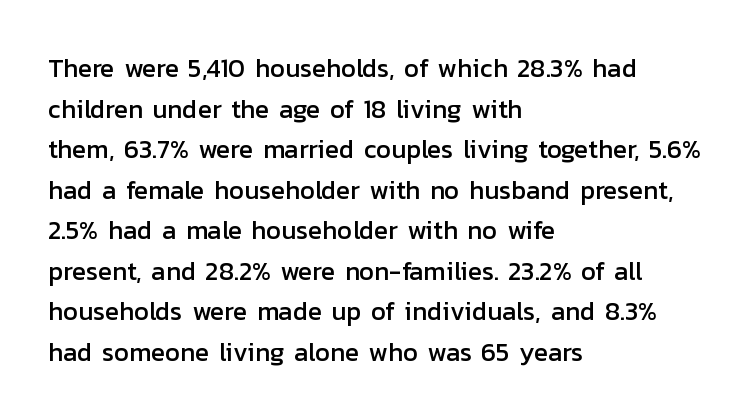
{"italic": "no", "underline": "no", "align": "left", "line_spacing": "normal", "line_spacing_ratio": 1.56, "letter_spacing": "normal", "letter_spacing_em": 0.0, "glyph_px": 26}
